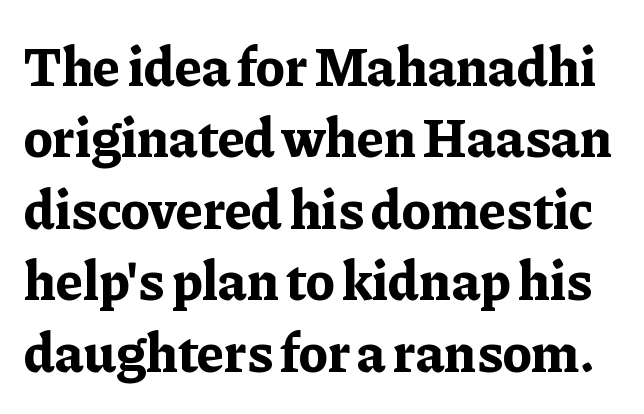
These lines carry a lot of weight — the face is fully bold. The specimen omits any rule beneath the text block's lines. The leading is moderate, giving the passage an even texture. You could call the tracking neutral — neither tight nor loose. Looks like regular typesetting: each glyph gets only the width it needs.
